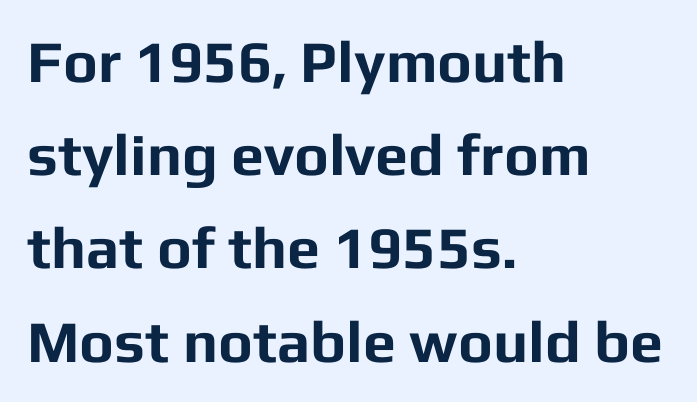
{"serif": "no", "italic": "no", "bold": "yes", "weight": "bold", "width": "normal", "stroke_contrast": "low", "x_height": "medium", "monospaced": "no", "underline": "no", "align": "left", "line_spacing": "normal", "line_spacing_ratio": 1.58, "letter_spacing": "normal", "letter_spacing_em": 0.0, "glyph_px": 59}
